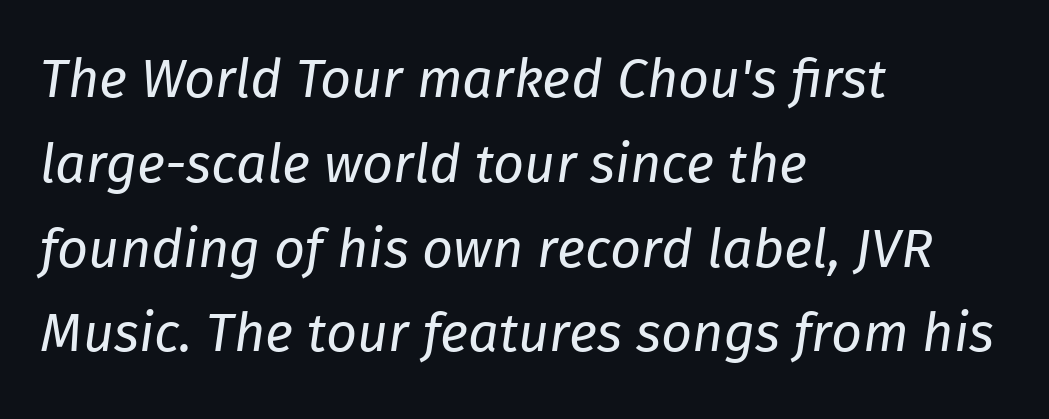
Stroke thickness stays within the range of a standard reading face or lighter. The rendering uses natural spacing where letterforms have individual widths. Observe the lean: these are italic letterforms. The lines in this sample share a left origin and differ only in where they stop.
